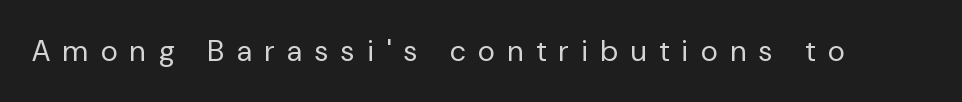
Q: Is the text bold? A: No.
Q: Is the text italic (slanted)? A: No, it is upright.
Q: Is the typeface a serif or a sans-serif typeface? A: Sans-serif.
Q: Is the text underlined? A: No.
Q: Is the spacing between letters normal or unusually wide? A: Unusually wide.
Q: Width (condensed, normal, or wide)? A: Normal.
Q: Stroke contrast? A: Low.
Q: x-height? A: Medium.
Q: Monospaced? A: No.
